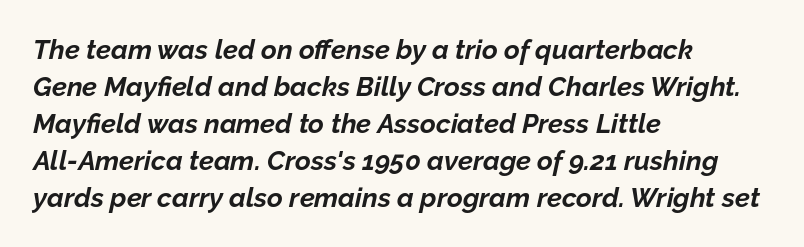
{"italic": "yes", "lean": "right", "slant_degrees": 12, "bold": "yes", "underline": "no", "align": "left", "line_spacing": "normal", "line_spacing_ratio": 1.37, "letter_spacing": "normal", "letter_spacing_em": 0.0, "glyph_px": 27}
